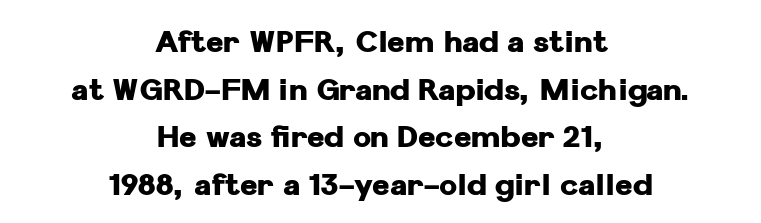
{"serif": "no", "italic": "no", "bold": "yes", "weight": "heavy", "width": "normal", "stroke_contrast": "low", "x_height": "medium", "monospaced": "no", "underline": "no", "align": "center", "line_spacing": "normal", "line_spacing_ratio": 1.59, "letter_spacing": "normal", "letter_spacing_em": 0.0, "glyph_px": 30}
